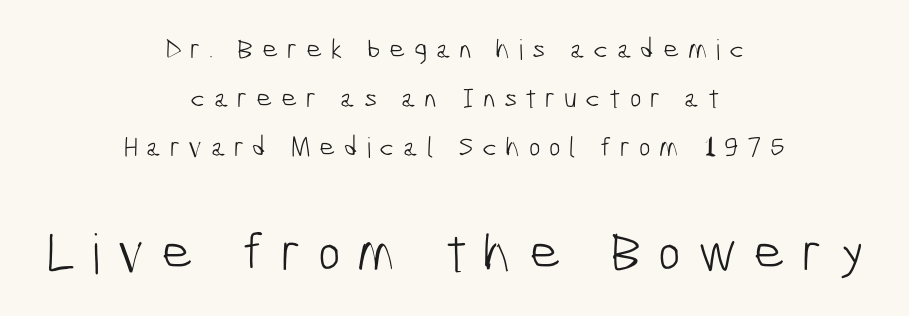
Q: Is the text bold? A: No.
Q: Is the typeface a serif or a sans-serif typeface? A: Sans-serif.
Q: Is the text underlined? A: No.
Q: How is the paragraph aligned? A: Centered.
Q: Is the spacing between letters normal or unusually wide? A: Unusually wide.
Q: Which block of text is set in a larger size, the first (top) or the second (bottom)? A: The second (bottom) one.
Q: Width (condensed, normal, or wide)? A: Condensed.
Q: Stroke contrast? A: Low.
Q: x-height? A: Medium.
Q: Monospaced? A: No.
